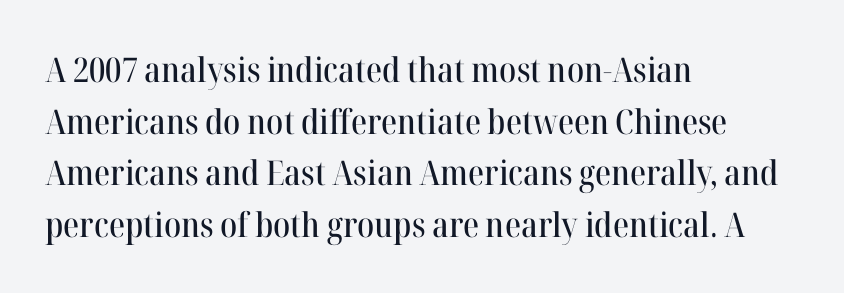
{"serif": "yes", "italic": "no", "width": "normal", "stroke_contrast": "high", "x_height": "medium", "monospaced": "no", "underline": "no", "align": "left", "line_spacing": "normal", "line_spacing_ratio": 1.52, "letter_spacing": "normal", "letter_spacing_em": 0.0, "glyph_px": 34}
